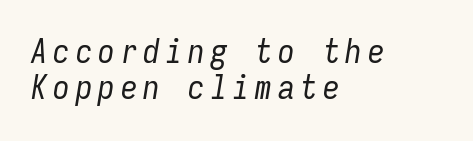
Quick note: underline off. You can tell it's italic because the verticals aren't actually vertical. Ink coverage per letter is moderate at most. Is there much room between lines? No — they nearly touch. The paragraph has a hard left edge and a soft right edge.
